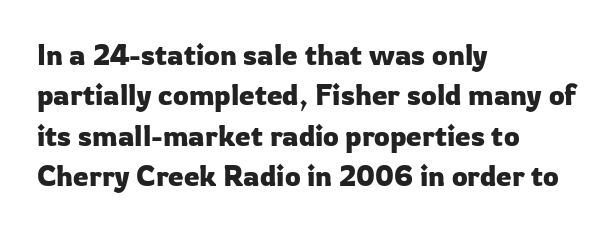
Q: Is the text italic (slanted)? A: No, it is upright.
Q: Is the typeface a serif or a sans-serif typeface? A: Sans-serif.
Q: Is the text underlined? A: No.
Q: How is the paragraph aligned? A: Left-aligned.
Q: Is the spacing between letters normal or unusually wide? A: Normal.
Q: Is the spacing between lines tight, normal or loose? A: Normal.
Q: Width (condensed, normal, or wide)? A: Normal.
Q: Stroke contrast? A: Low.
Q: x-height? A: Medium.
Q: Monospaced? A: No.
